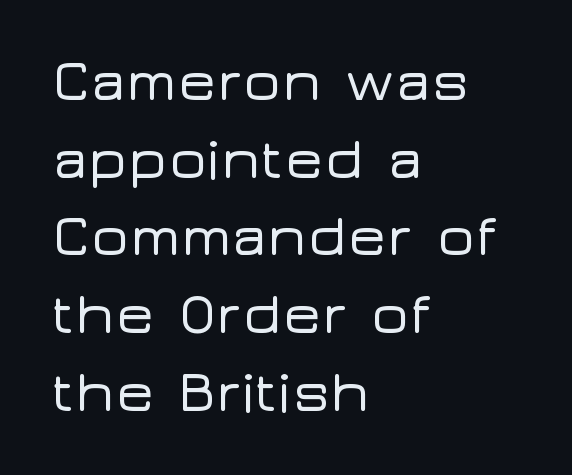
Q: Is the text italic (slanted)? A: No, it is upright.
Q: Is the typeface a serif or a sans-serif typeface? A: Sans-serif.
Q: Is the text underlined? A: No.
Q: How is the paragraph aligned? A: Left-aligned.
Q: Is the spacing between letters normal or unusually wide? A: Normal.
Q: Is the spacing between lines tight, normal or loose? A: Normal.
Q: Width (condensed, normal, or wide)? A: Wide.
Q: Stroke contrast? A: Low.
Q: x-height? A: Medium.
Q: Monospaced? A: No.
